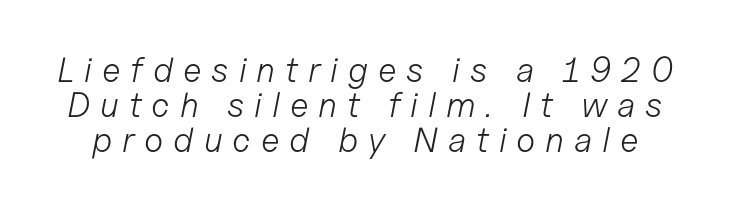
The passage shown is not underscored anywhere. The letters are spread apart with noticeably loose tracking. Italic? Definitely — the glyphs are oblique. The strokes are not fattened; the text isn't bold. The rendering uses natural spacing where letterforms have individual widths. Vertically, the passage feels compressed, each row crowding the next.
